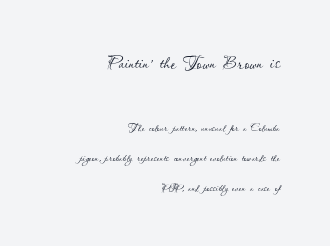
Q: Is the text bold? A: No.
Q: Is the text italic (slanted)? A: Yes.
Q: Is the text underlined? A: No.
Q: How is the paragraph aligned? A: Right-aligned.
Q: Is the spacing between letters normal or unusually wide? A: Normal.
Q: Is the spacing between lines tight, normal or loose? A: Loose.
Q: Which block of text is set in a larger size, the first (top) or the second (bottom)? A: The first (top) one.
